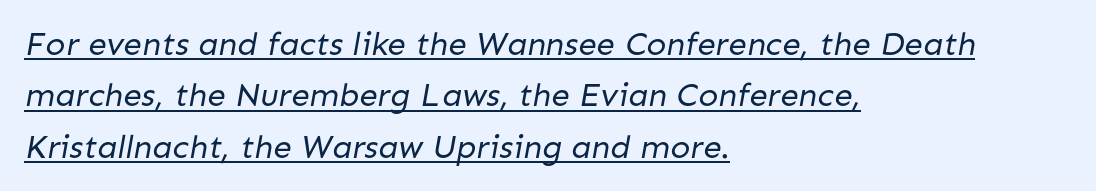
This sample has the flowing, uneven cadence of proportional lettering. Line beginnings align vertically; line endings do not. Weight: in the light-to-regular range. A typesetter would call this leading conventional body-copy spacing. Underline: present. The type family on display is of the sans-serif kind.
